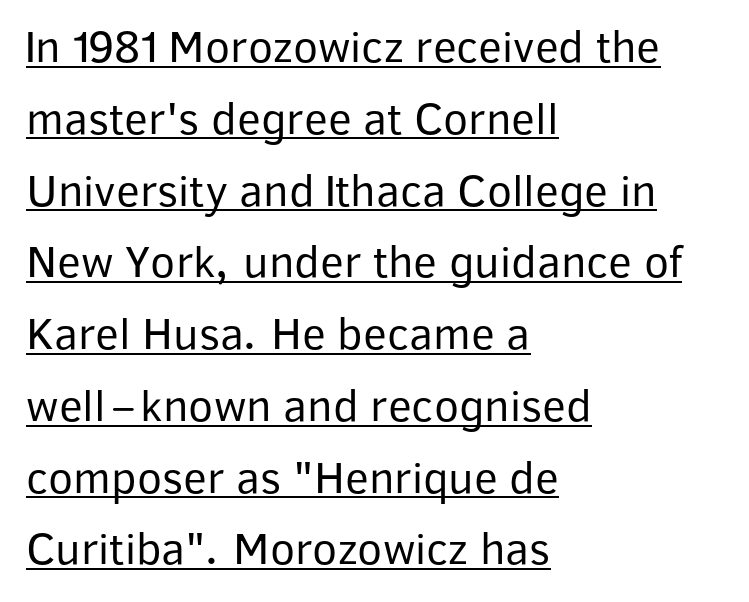
Q: Is the text bold? A: No.
Q: Is the text italic (slanted)? A: No, it is upright.
Q: Is the typeface a serif or a sans-serif typeface? A: Sans-serif.
Q: Is the text underlined? A: Yes.
Q: How is the paragraph aligned? A: Left-aligned.
Q: Is the spacing between letters normal or unusually wide? A: Normal.
Q: Is the spacing between lines tight, normal or loose? A: Normal.
Q: Width (condensed, normal, or wide)? A: Normal.
Q: Stroke contrast? A: Low.
Q: x-height? A: Medium.
Q: Monospaced? A: No.
